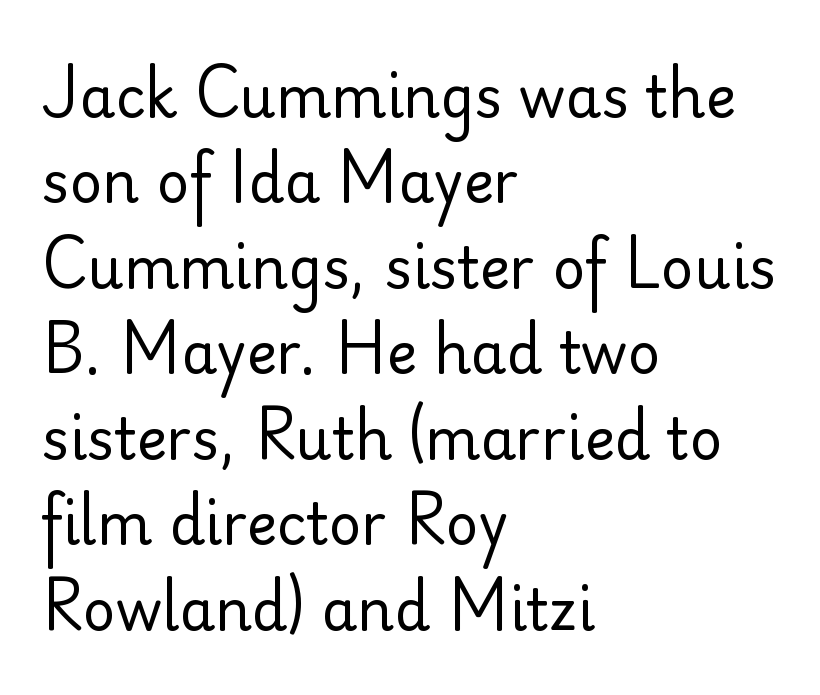
Q: Is the text bold? A: No.
Q: Is the text italic (slanted)? A: No, it is upright.
Q: Is the typeface a serif or a sans-serif typeface? A: Sans-serif.
Q: Is the text underlined? A: No.
Q: How is the paragraph aligned? A: Left-aligned.
Q: Is the spacing between letters normal or unusually wide? A: Normal.
Q: Is the spacing between lines tight, normal or loose? A: Normal.
Q: Width (condensed, normal, or wide)? A: Normal.
Q: Stroke contrast? A: Low.
Q: x-height? A: Small.
Q: Monospaced? A: No.
